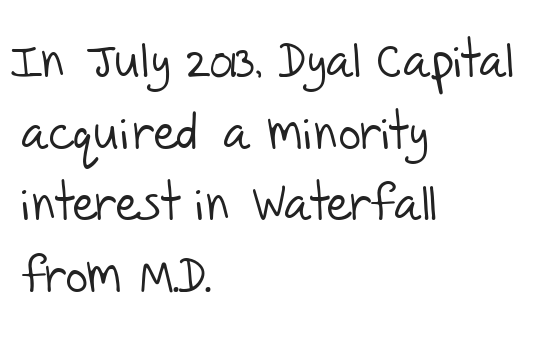
The image shows 49 px light sans-serif type; set left-aligned, normal line spacing (1.46x), normal letter spacing, not underlined; low stroke contrast and a large x-height.
